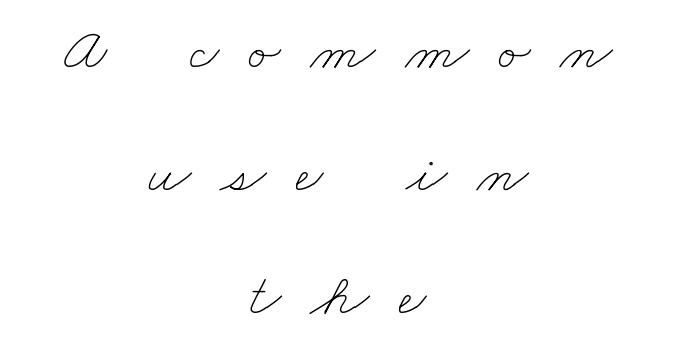
The image shows 60 px thin, wide type; set centered, loose line spacing (2.05x), unusually wide letter spacing (+0.49 em), not underlined; low stroke contrast and a small x-height.
